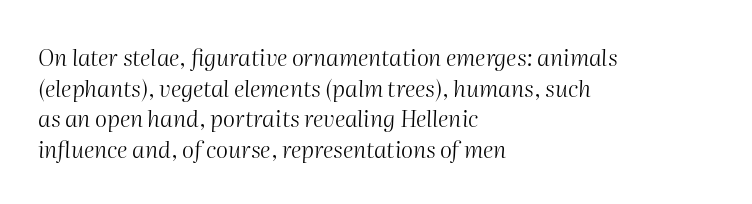
{"italic": "yes", "lean": "right", "slant_degrees": 2, "bold": "no", "underline": "no", "align": "left", "line_spacing": "normal", "line_spacing_ratio": 1.33, "letter_spacing": "normal", "letter_spacing_em": 0.0, "glyph_px": 23}
